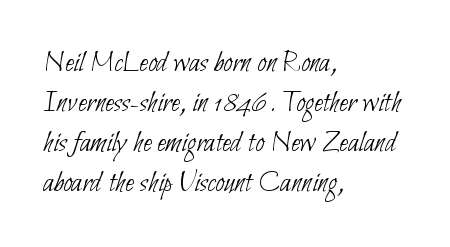
The image shows 32 px thin, condensed sans-serif type; set left-aligned, normal line spacing (1.25x), normal letter spacing, not underlined; low stroke contrast and a small x-height.
